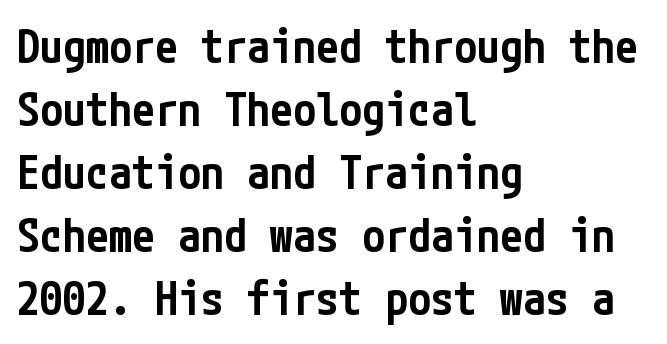
Q: Is the text bold? A: Semi-bold.
Q: Is the text italic (slanted)? A: No, it is upright.
Q: Is the typeface a serif or a sans-serif typeface? A: Sans-serif.
Q: Is the text underlined? A: No.
Q: How is the paragraph aligned? A: Left-aligned.
Q: Is the spacing between letters normal or unusually wide? A: Normal.
Q: Is the spacing between lines tight, normal or loose? A: Normal.
Q: Width (condensed, normal, or wide)? A: Condensed.
Q: Stroke contrast? A: Low.
Q: x-height? A: Medium.
